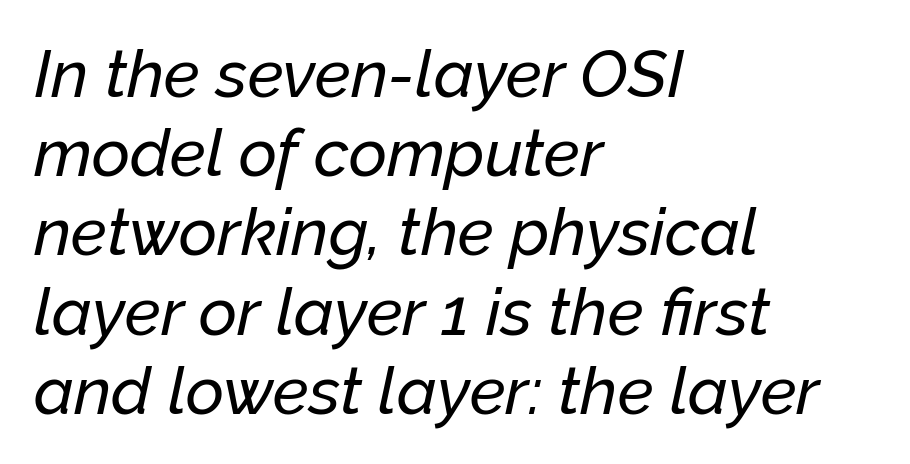
{"italic": "yes", "lean": "right", "slant_degrees": 12, "width": "normal", "stroke_contrast": "low", "x_height": "medium", "monospaced": "no", "underline": "no", "align": "left", "line_spacing_ratio": 1.2, "letter_spacing": "normal", "letter_spacing_em": 0.0, "glyph_px": 66}
